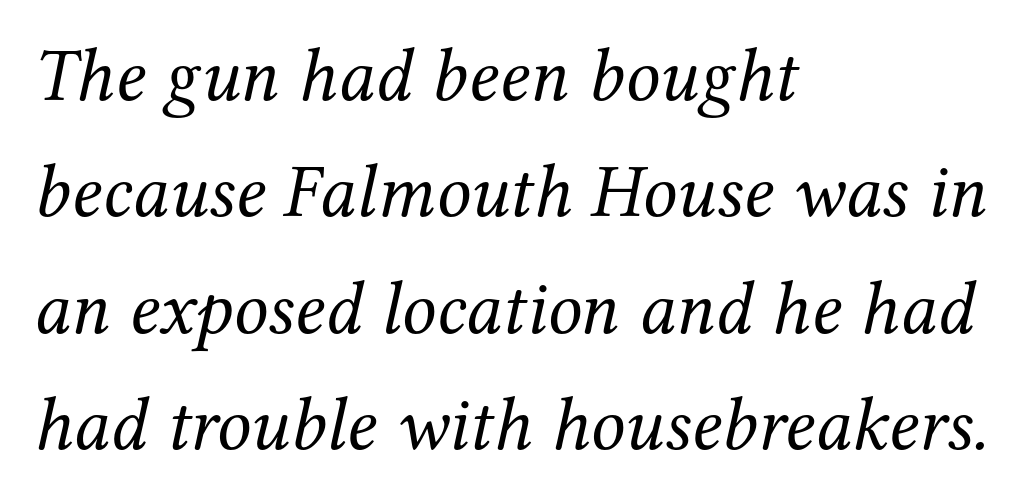
The typeface has the unassuming heft of standard copy or less. Is the type slanted? Yes — the strokes lean at a clear angle. How would I describe the line gaps? Plain and ordinary. The area under the type is left untouched. Line starts are locked; line ends wander. Short note: letters normally spaced.
